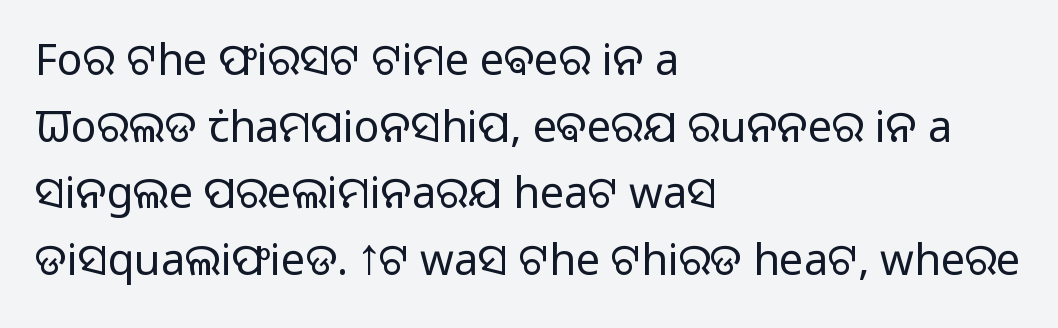
Q: Is the text bold? A: No.
Q: Is the text italic (slanted)? A: No, it is upright.
Q: Is the typeface a serif or a sans-serif typeface? A: Sans-serif.
Q: Is the text underlined? A: No.
Q: How is the paragraph aligned? A: Left-aligned.
Q: Is the spacing between letters normal or unusually wide? A: Normal.
Q: Is the spacing between lines tight, normal or loose? A: Normal.
Q: Width (condensed, normal, or wide)? A: Normal.
Q: Stroke contrast? A: Low.
Q: x-height? A: Medium.
Q: Monospaced? A: No.
